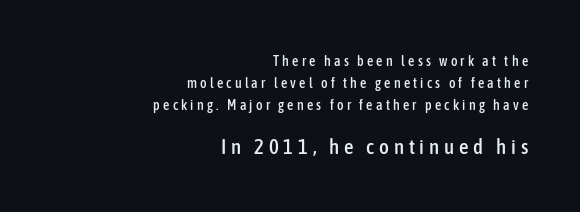
Leftover space on each line is placed entirely before the opening word. The line-height multiplier appears to be the usual default. This sample uses expanded letter spacing, leaving extra air between glyphs. Posture: straight, roman, zero tilt. Look at the glyph heights: the lower group is clearly the bigger setting.
